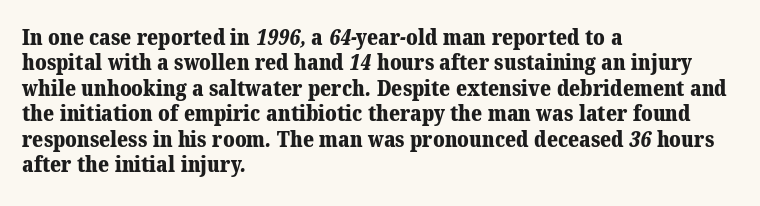
{"bold": "yes", "underline": "no", "align": "left", "line_spacing_ratio": 1.21, "letter_spacing": "normal", "letter_spacing_em": 0.0, "glyph_px": 21}
